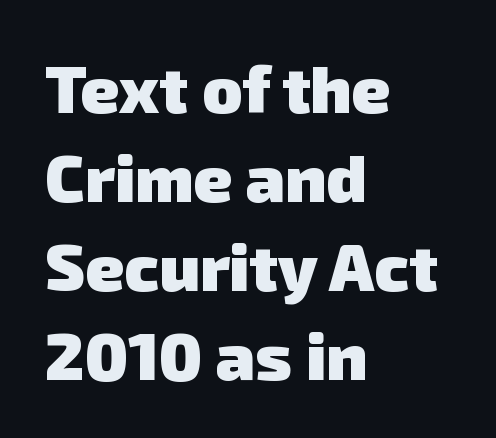
Q: Is the text bold? A: Yes.
Q: Is the typeface a serif or a sans-serif typeface? A: Sans-serif.
Q: Is the text underlined? A: No.
Q: How is the paragraph aligned? A: Left-aligned.
Q: Is the spacing between letters normal or unusually wide? A: Normal.
Q: Is the spacing between lines tight, normal or loose? A: Normal.
Q: Width (condensed, normal, or wide)? A: Normal.
Q: Stroke contrast? A: Low.
Q: x-height? A: Medium.
Q: Monospaced? A: No.
